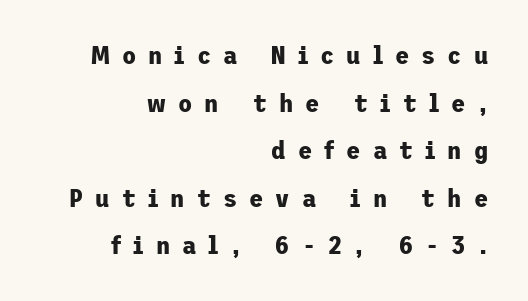
Q: Is the text bold? A: Yes.
Q: Is the text italic (slanted)? A: No, it is upright.
Q: Is the text underlined? A: No.
Q: How is the paragraph aligned? A: Right-aligned.
Q: Is the spacing between letters normal or unusually wide? A: Unusually wide.
